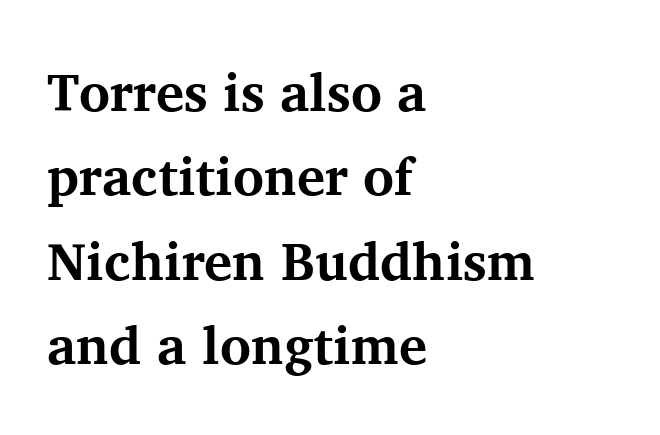
Q: Is the text bold? A: Yes.
Q: Is the text italic (slanted)? A: No, it is upright.
Q: Is the typeface a serif or a sans-serif typeface? A: Serif.
Q: Is the text underlined? A: No.
Q: How is the paragraph aligned? A: Left-aligned.
Q: Is the spacing between letters normal or unusually wide? A: Normal.
Q: Is the spacing between lines tight, normal or loose? A: Normal.
Q: Width (condensed, normal, or wide)? A: Normal.
Q: Stroke contrast? A: Medium.
Q: x-height? A: Medium.
Q: Monospaced? A: No.
